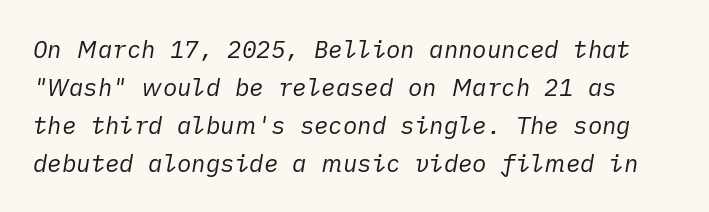
Q: Is the text bold? A: No.
Q: Is the text italic (slanted)? A: Yes, it leans right by about 10 degrees.
Q: Is the text underlined? A: No.
Q: Is the spacing between letters normal or unusually wide? A: Normal.
Q: Is the spacing between lines tight, normal or loose? A: Normal.
